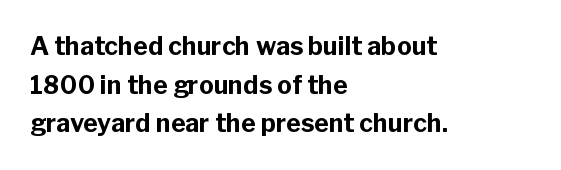
The image shows 25 px bold type, upright; set left-aligned, normal line spacing (1.55x), normal letter spacing, not underlined.
